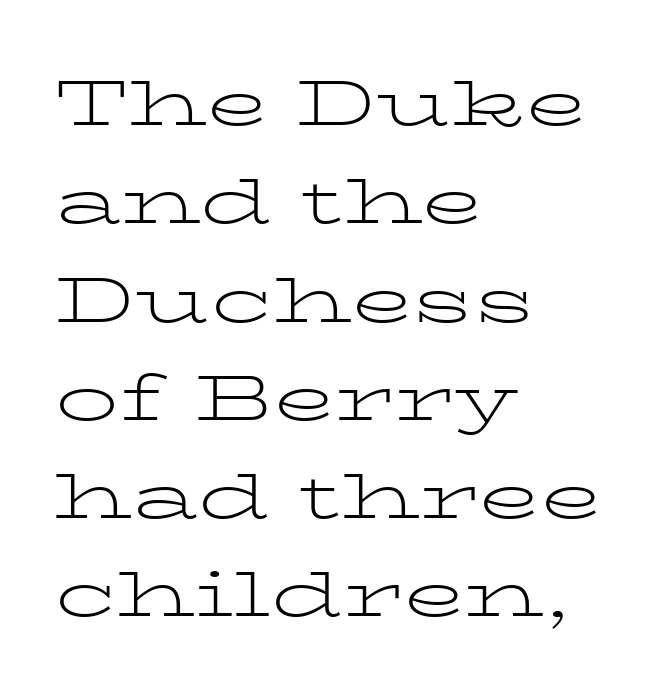
The image shows 63 px light, wide serif type, upright; set left-aligned, normal line spacing (1.56x), normal letter spacing, not underlined; low stroke contrast and a medium x-height.
